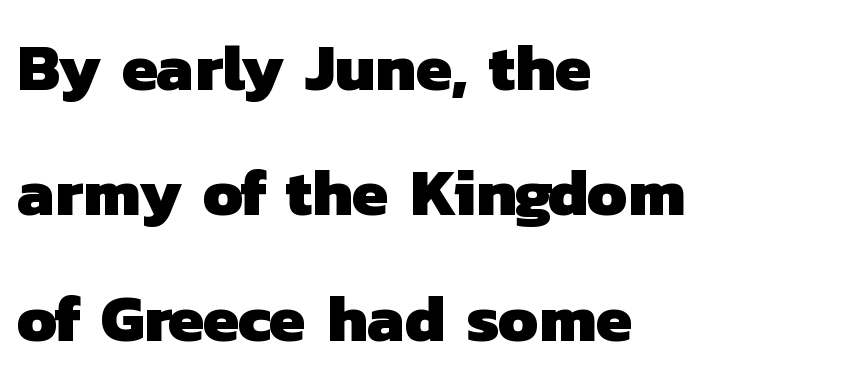
Q: Is the text bold? A: Yes.
Q: Is the typeface a serif or a sans-serif typeface? A: Sans-serif.
Q: Is the text underlined? A: No.
Q: How is the paragraph aligned? A: Left-aligned.
Q: Is the spacing between letters normal or unusually wide? A: Normal.
Q: Is the spacing between lines tight, normal or loose? A: Loose.
Q: Width (condensed, normal, or wide)? A: Normal.
Q: Stroke contrast? A: Low.
Q: x-height? A: Medium.
Q: Monospaced? A: No.
